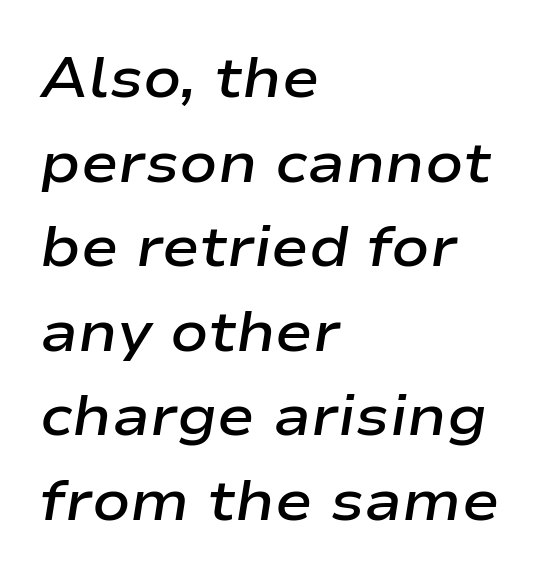
The image shows 56 px semibold, wide type, italic (leaning right); set left-aligned, normal line spacing (1.51x), normal letter spacing, not underlined; low stroke contrast and a medium x-height.
